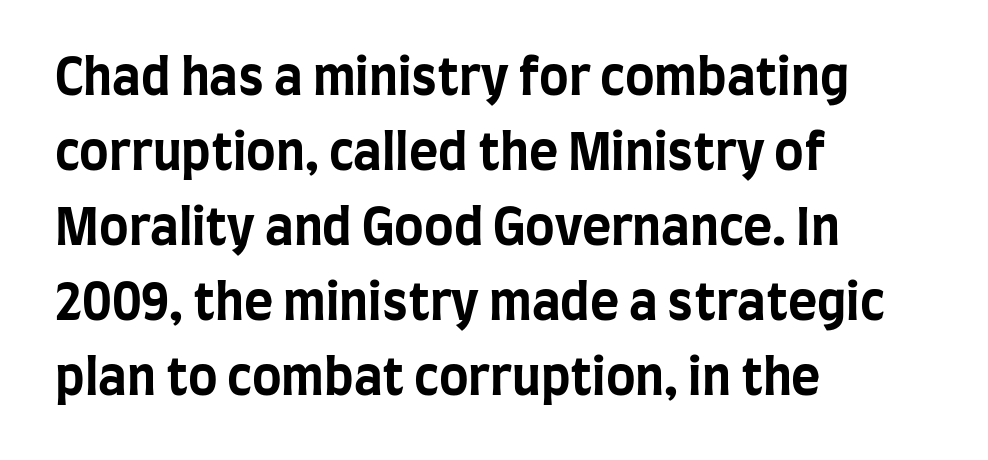
The image shows 50 px bold, condensed sans-serif type, upright; set left-aligned, normal line spacing (1.5x), normal letter spacing, not underlined; low stroke contrast and a large x-height.
